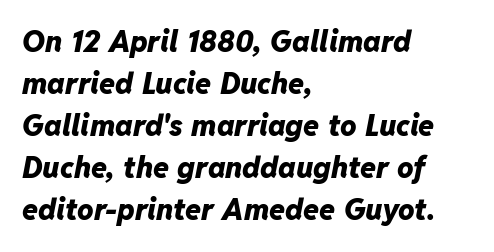
{"italic": "yes", "lean": "right", "slant_degrees": 11, "bold": "yes", "weight": "heavy", "width": "normal", "stroke_contrast": "low", "x_height": "medium", "monospaced": "no", "underline": "no", "align": "left", "line_spacing": "normal", "line_spacing_ratio": 1.45, "letter_spacing": "normal", "letter_spacing_em": 0.0, "glyph_px": 29}
